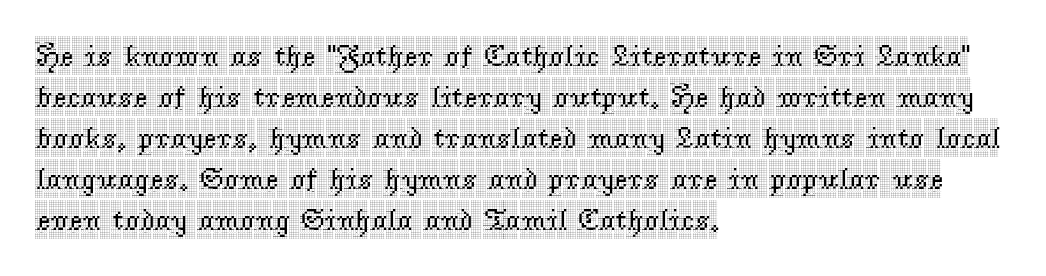
This sample has the flowing, uneven cadence of proportional lettering. Italic: no, the glyphs are upright roman. The letterforms sit shoulder to shoulder at normal distance. Typeset ragged right — the left edge is the straight one. To sum up the face: it has serifs.
